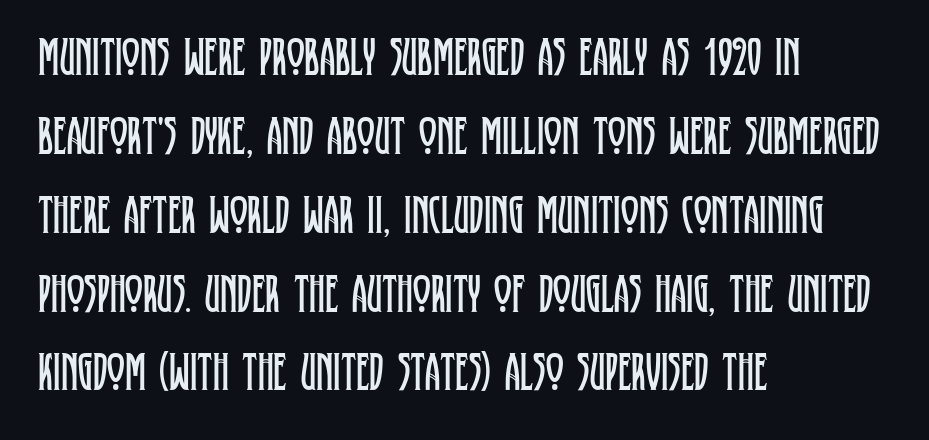
{"serif": "yes", "italic": "no", "bold": "no", "weight": "regular", "width": "condensed", "stroke_contrast": "low", "x_height": "large", "monospaced": "no", "underline": "no", "align": "left", "line_spacing": "normal", "line_spacing_ratio": 1.46, "letter_spacing": "normal", "letter_spacing_em": 0.0, "glyph_px": 54}
